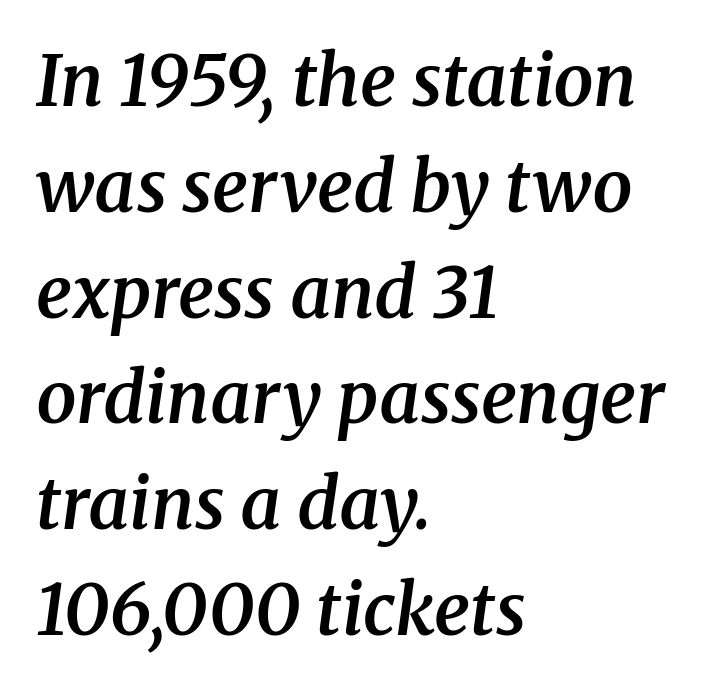
The image shows 71 px semibold serif type, italic (leaning right); set left-aligned, normal line spacing (1.49x), normal letter spacing, not underlined; medium stroke contrast and a medium x-height.
